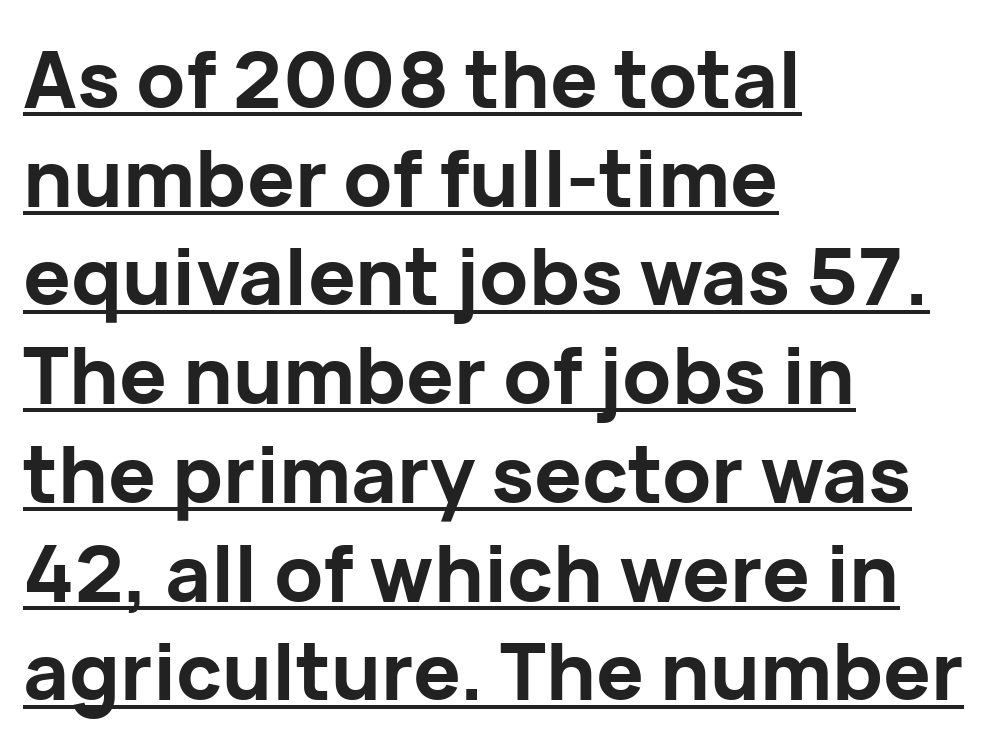
Is the block centered? No — it sits flush against the left margin. Varying glyph widths throughout — classic text-font behaviour. A typographer would call this underscored text. The characters display no serif detailing; their extremities are plain.
